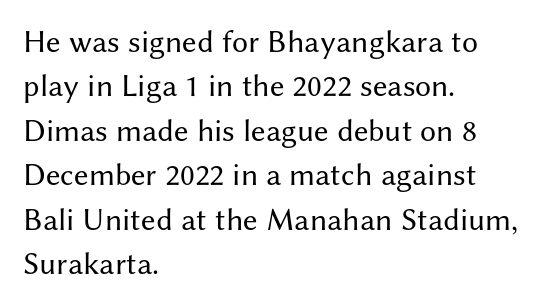
{"serif": "no", "italic": "no", "bold": "no", "weight": "regular", "width": "normal", "stroke_contrast": "medium", "x_height": "medium", "monospaced": "no", "underline": "no", "align": "left", "line_spacing": "normal", "line_spacing_ratio": 1.39, "letter_spacing": "normal", "letter_spacing_em": 0.0, "glyph_px": 32}
